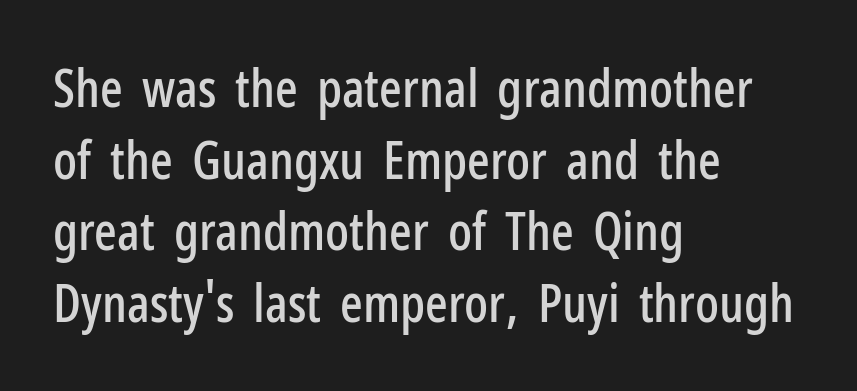
Q: Is the text italic (slanted)? A: No, it is upright.
Q: Is the typeface a serif or a sans-serif typeface? A: Sans-serif.
Q: Is the text underlined? A: No.
Q: How is the paragraph aligned? A: Left-aligned.
Q: Is the spacing between letters normal or unusually wide? A: Normal.
Q: Is the spacing between lines tight, normal or loose? A: Normal.
Q: Width (condensed, normal, or wide)? A: Condensed.
Q: Stroke contrast? A: Low.
Q: x-height? A: Medium.
Q: Monospaced? A: No.
